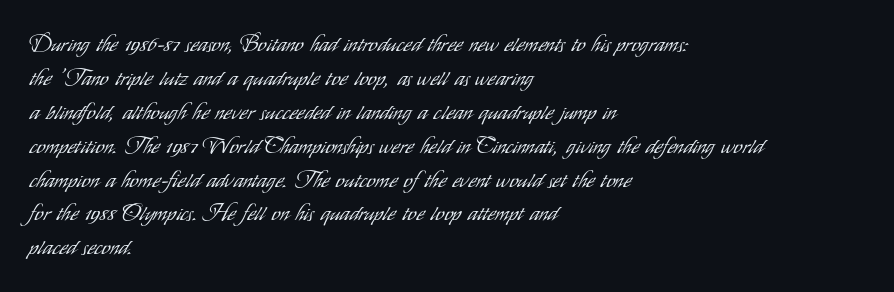
{"bold": "no", "underline": "no", "align": "left", "line_spacing": "normal", "line_spacing_ratio": 1.54, "letter_spacing": "normal", "letter_spacing_em": 0.0, "glyph_px": 22}
